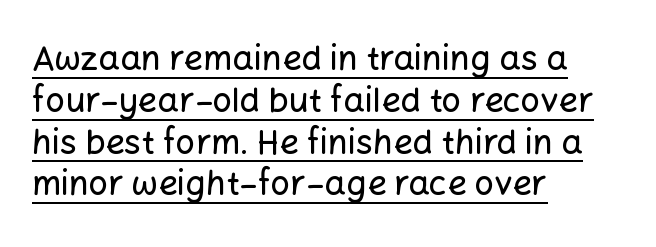
The image shows 34 px sans-serif type, upright; set left-aligned, line spacing 1.23x, normal letter spacing, underlined; low stroke contrast and a medium x-height.
